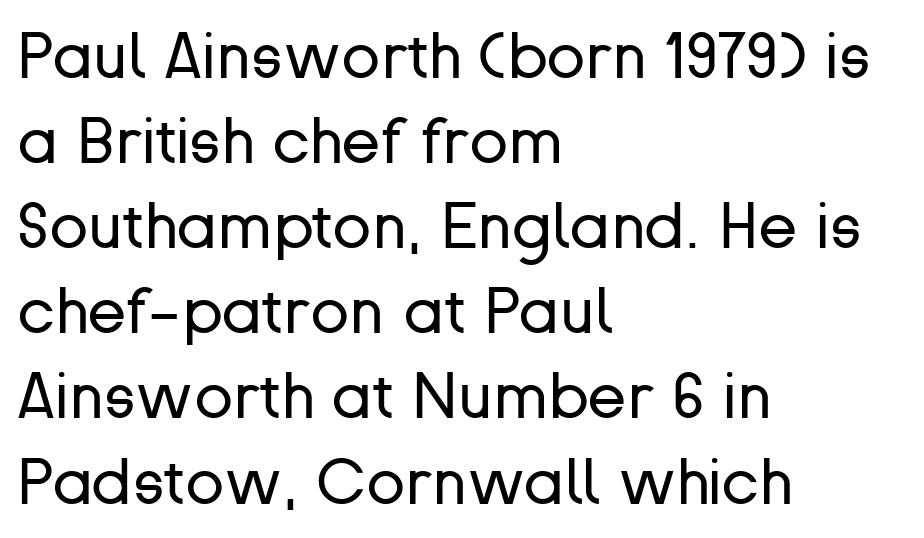
{"serif": "no", "italic": "no", "bold": "no", "weight": "regular", "width": "normal", "stroke_contrast": "low", "x_height": "medium", "monospaced": "no", "underline": "no", "align": "left", "line_spacing": "normal", "line_spacing_ratio": 1.33, "letter_spacing": "normal", "letter_spacing_em": 0.0, "glyph_px": 64}
